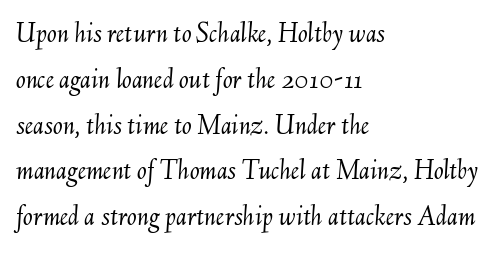
The image shows 29 px light type, italic (leaning right); set left-aligned, normal line spacing (1.58x), normal letter spacing, not underlined; medium stroke contrast and a small x-height.
